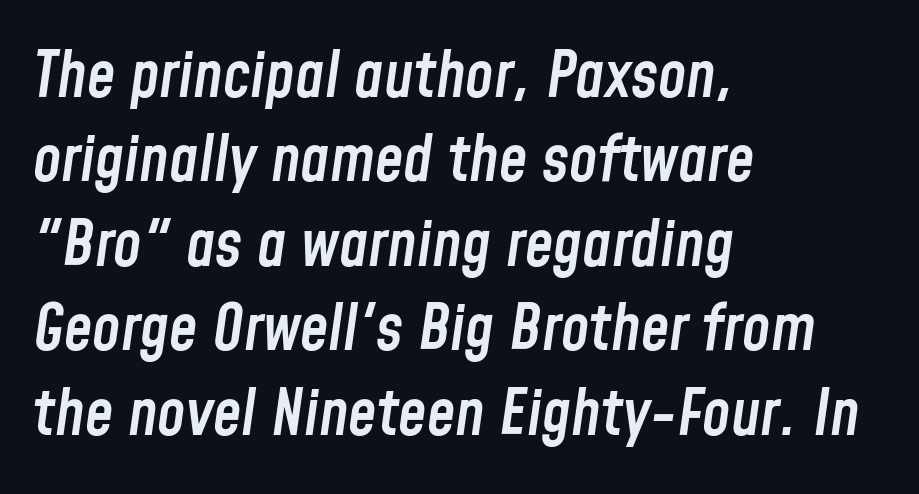
The ragged edge is on the right, which tells us the setting is flush left. In terms of posture, this sample is oblique. Weight check: semibold — heavier than regular, not quite bold. Honestly, there is no underline to notice here at all.
